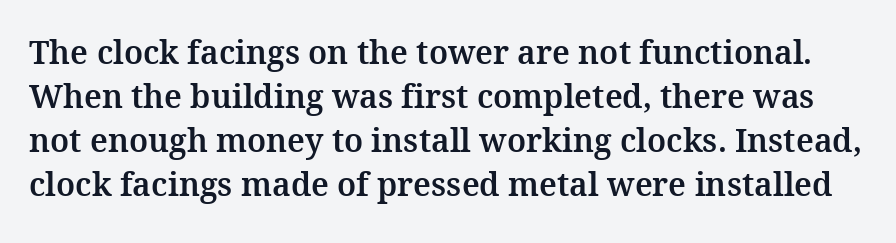
The image shows 32 px serif type, upright; set normal line spacing (1.37x), normal letter spacing, not underlined; medium stroke contrast and a medium x-height.
